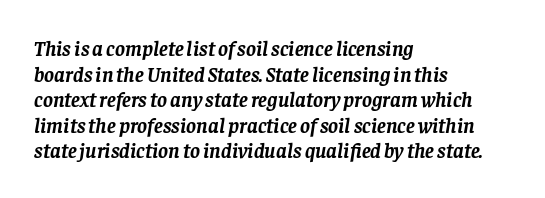
The image shows 21 px bold type, italic (leaning right); set left-aligned, line spacing 1.22x, normal letter spacing, not underlined.
